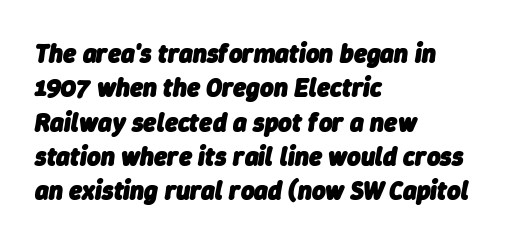
{"italic": "yes", "lean": "right", "slant_degrees": 9, "bold": "yes", "underline": "no", "align": "left", "line_spacing": "normal", "line_spacing_ratio": 1.32, "letter_spacing": "normal", "letter_spacing_em": 0.0, "glyph_px": 26}
